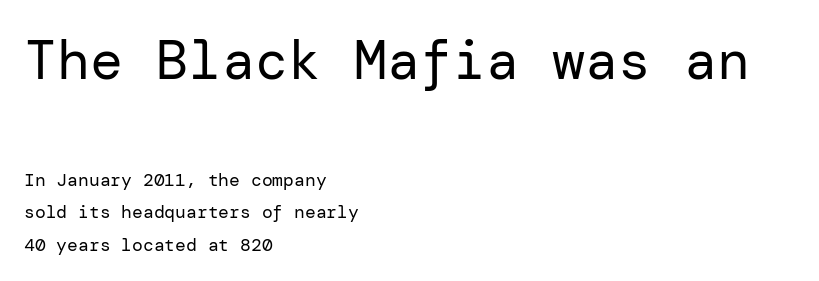
Q: Is the text bold? A: No.
Q: Is the text italic (slanted)? A: No, it is upright.
Q: Is the typeface a serif or a sans-serif typeface? A: Sans-serif.
Q: Is the text underlined? A: No.
Q: How is the paragraph aligned? A: Left-aligned.
Q: Is the spacing between letters normal or unusually wide? A: Normal.
Q: Which block of text is set in a larger size, the first (top) or the second (bottom)? A: The first (top) one.
Q: Width (condensed, normal, or wide)? A: Normal.
Q: Stroke contrast? A: Low.
Q: x-height? A: Medium.
